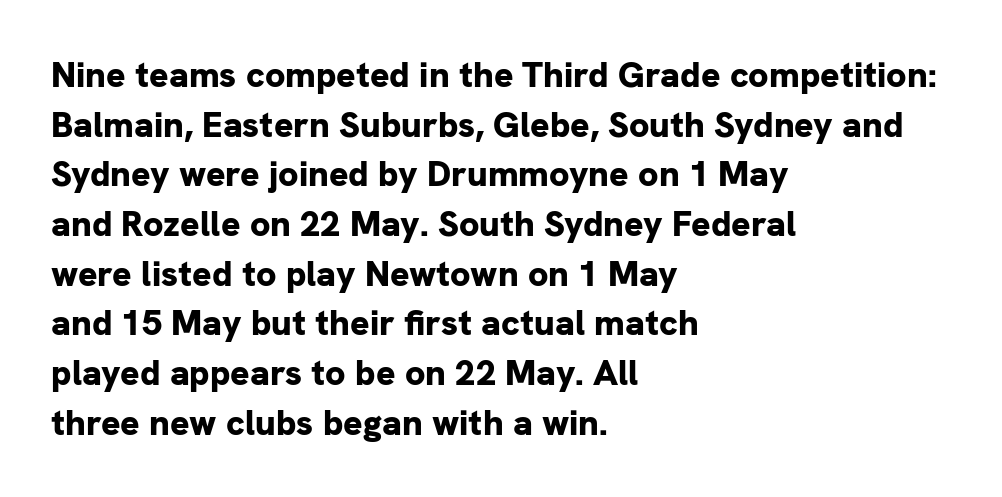
The image shows 36 px bold sans-serif type, upright; set left-aligned, normal line spacing (1.38x), normal letter spacing, not underlined; low stroke contrast and a medium x-height.
